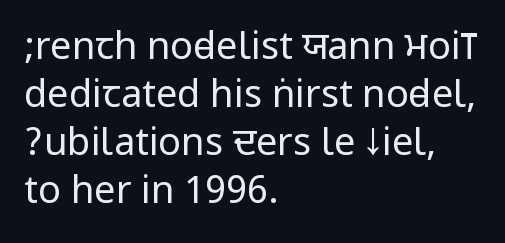
{"serif": "no", "italic": "no", "bold": "no", "weight": "regular", "width": "condensed", "stroke_contrast": "low", "underline": "no", "align": "left", "line_spacing": "normal", "line_spacing_ratio": 1.26, "letter_spacing": "normal", "letter_spacing_em": 0.0, "glyph_px": 38}
